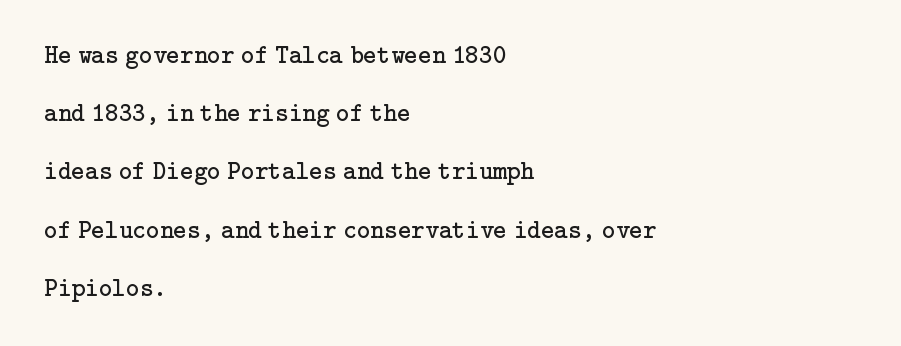
Q: Is the text bold? A: No.
Q: Is the text italic (slanted)? A: No, it is upright.
Q: Is the text underlined? A: No.
Q: How is the paragraph aligned? A: Left-aligned.
Q: Is the spacing between letters normal or unusually wide? A: Normal.
Q: Is the spacing between lines tight, normal or loose? A: Loose.
